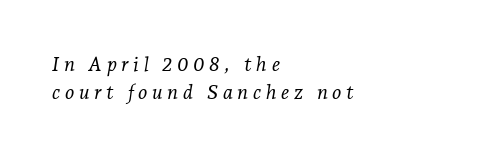
Q: Is the text bold? A: No.
Q: Is the text italic (slanted)? A: Yes, it leans right by about 7 degrees.
Q: Is the text underlined? A: No.
Q: How is the paragraph aligned? A: Left-aligned.
Q: Is the spacing between letters normal or unusually wide? A: Unusually wide.
Q: Is the spacing between lines tight, normal or loose? A: Normal.
